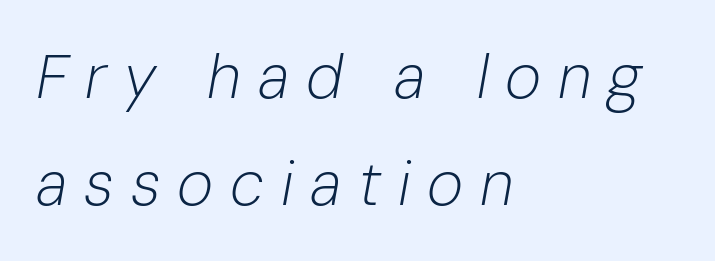
The strip under each line holds only bare page. An italicized treatment has been applied to the whole sample. Characters follow at a spacing far wider than the type designer built in. This sample has the flowing, uneven cadence of proportional lettering.
